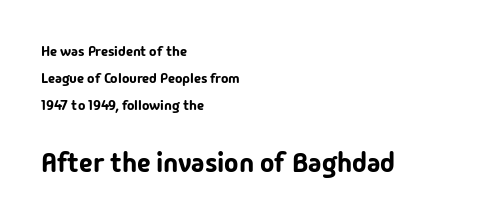
The image shows 27 px text type, upright; set left-aligned, loose line spacing (1.94x), normal letter spacing, not underlined; the second (bottom) block is 1.93x larger.
